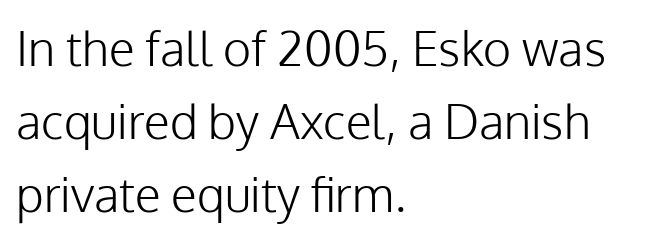
{"serif": "no", "italic": "no", "bold": "no", "weight": "light", "width": "normal", "stroke_contrast": "low", "x_height": "medium", "monospaced": "no", "underline": "no", "align": "left", "line_spacing": "normal", "line_spacing_ratio": 1.52, "letter_spacing": "normal", "letter_spacing_em": 0.0, "glyph_px": 48}
